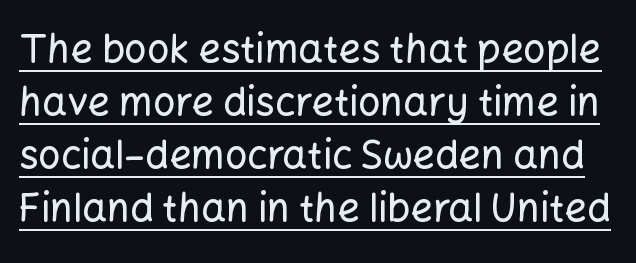
Posture: vertical. The face used here is rendered with its standard letterfit. Regarding leading, the lines here are spaced in the standard way. Has an underline been added? It has. In terms of letterform style, serifs are entirely absent.
